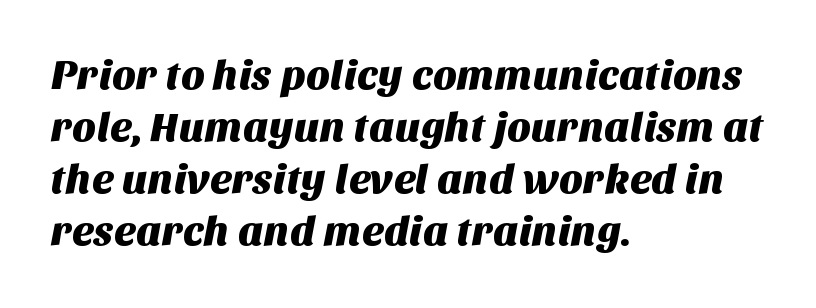
Q: Is the typeface a serif or a sans-serif typeface? A: Sans-serif.
Q: Is the text underlined? A: No.
Q: How is the paragraph aligned? A: Left-aligned.
Q: Is the spacing between letters normal or unusually wide? A: Normal.
Q: Is the spacing between lines tight, normal or loose? A: Normal.
Q: Width (condensed, normal, or wide)? A: Normal.
Q: Stroke contrast? A: Medium.
Q: x-height? A: Large.
Q: Monospaced? A: No.
